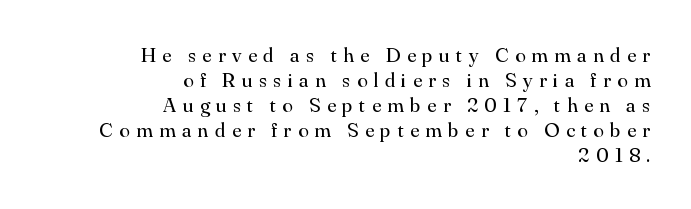
The image shows 21 px text type, upright; set right-aligned, line spacing 1.19x, unusually wide letter spacing (+0.31 em), not underlined.
